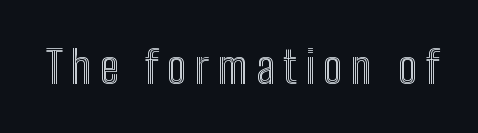
Every character sits straight up, as roman type does. The letters advance in unequal steps, a hallmark of proportional type. Unmarked baselines from the first word to the last.
